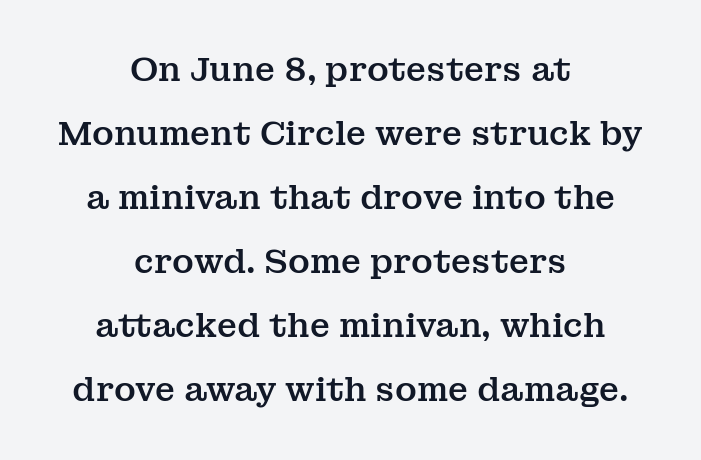
Q: Is the text italic (slanted)? A: No, it is upright.
Q: Is the typeface a serif or a sans-serif typeface? A: Serif.
Q: Is the text underlined? A: No.
Q: How is the paragraph aligned? A: Centered.
Q: Is the spacing between letters normal or unusually wide? A: Normal.
Q: Is the spacing between lines tight, normal or loose? A: Loose.
Q: Width (condensed, normal, or wide)? A: Normal.
Q: Stroke contrast? A: Medium.
Q: x-height? A: Medium.
Q: Monospaced? A: No.
